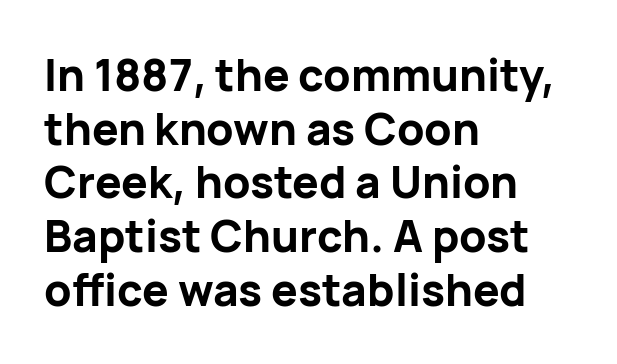
The lettering stays uniformly vertical, giving the passage a roman look. Varying glyph widths throughout — classic text-font behaviour. The compositor pushed each line to the left boundary. To sum up the face: it is a sans, with no serifs.
